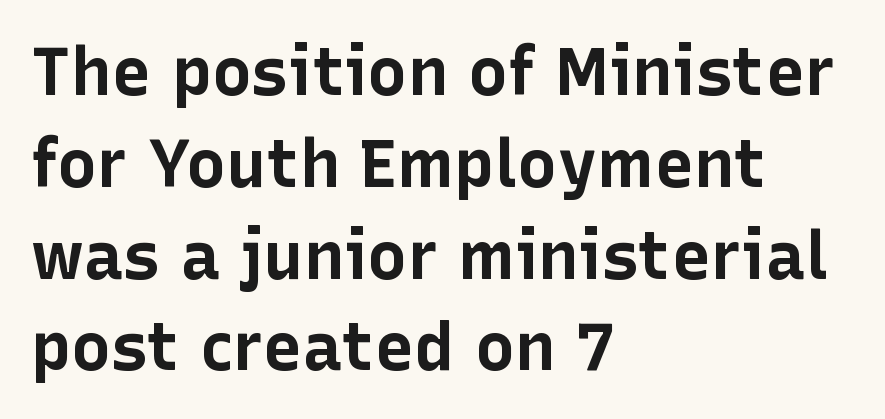
{"serif": "no", "italic": "no", "bold": "yes", "weight": "bold", "width": "normal", "stroke_contrast": "low", "x_height": "medium", "monospaced": "no", "underline": "no", "align": "left", "line_spacing": "normal", "line_spacing_ratio": 1.37, "letter_spacing": "normal", "letter_spacing_em": 0.0, "glyph_px": 67}
